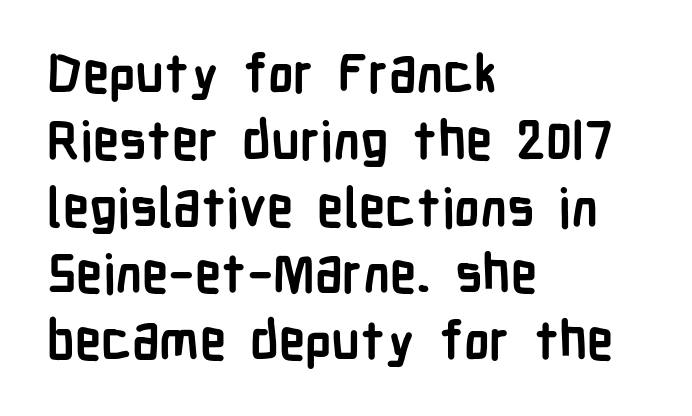
The image shows 53 px semibold, condensed sans-serif type, upright; set left-aligned, normal line spacing (1.26x), normal letter spacing, not underlined; low stroke contrast and a medium x-height.
